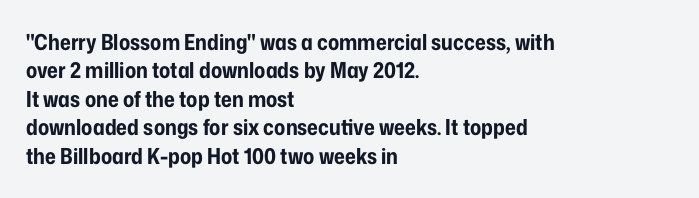
This is the regular roman posture of the typeface. The lines in this sample share a left origin and differ only in where they stop. Standard letterfit; no display-style spreading of the glyphs. Heavy-handed strokes throughout: this text is bold. The space directly below the letters is spotless.
